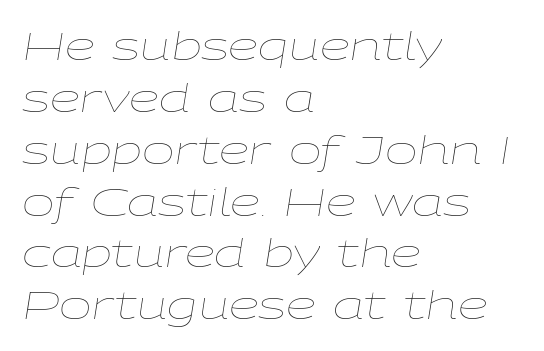
{"italic": "yes", "lean": "right", "slant_degrees": 9, "bold": "no", "weight": "thin", "width": "wide", "stroke_contrast": "low", "x_height": "medium", "monospaced": "no", "underline": "no", "align": "left", "line_spacing": "normal", "line_spacing_ratio": 1.33, "letter_spacing": "normal", "letter_spacing_em": 0.0, "glyph_px": 39}
